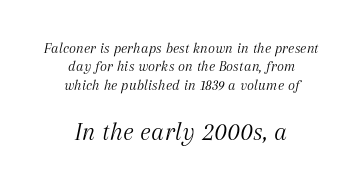
Q: Is the text bold? A: No.
Q: Is the text italic (slanted)? A: Yes, it leans right by about 12 degrees.
Q: Is the text underlined? A: No.
Q: How is the paragraph aligned? A: Centered.
Q: Is the spacing between letters normal or unusually wide? A: Normal.
Q: Which block of text is set in a larger size, the first (top) or the second (bottom)? A: The second (bottom) one.
